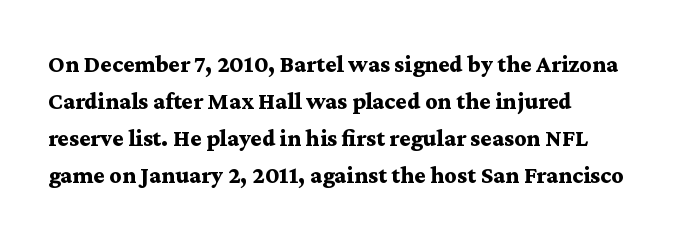
Q: Is the text bold? A: Yes.
Q: Is the text italic (slanted)? A: No, it is upright.
Q: Is the text underlined? A: No.
Q: How is the paragraph aligned? A: Left-aligned.
Q: Is the spacing between letters normal or unusually wide? A: Normal.
Q: Is the spacing between lines tight, normal or loose? A: Normal.
